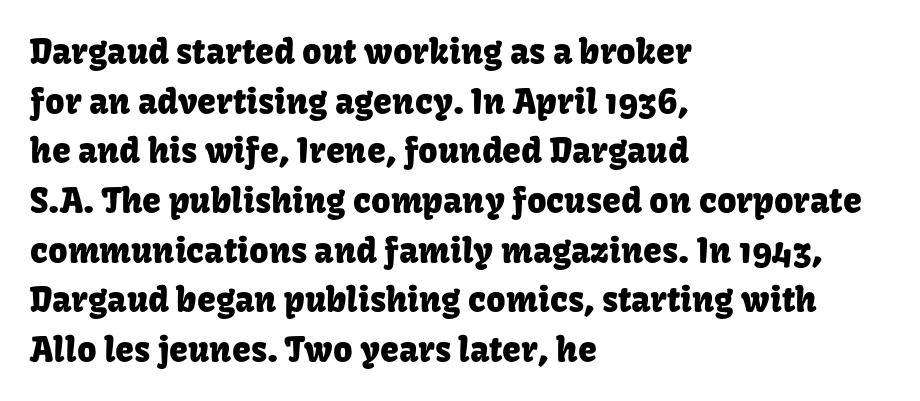
Regular leading. The type sits square on the baseline with zero lean. Check under the words: just untouched page. These lines keep a tight, regular rhythm from letter to letter.
